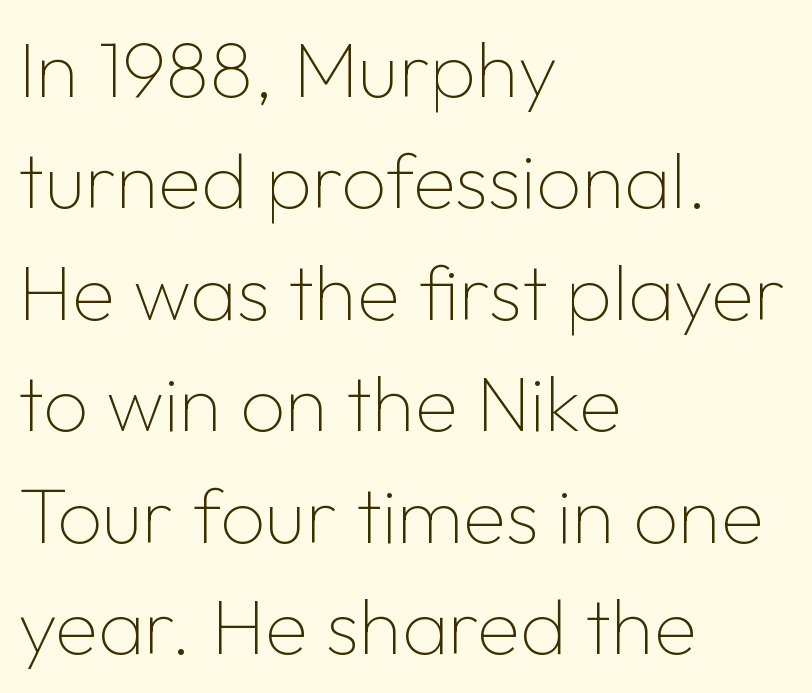
The image shows 79 px thin sans-serif type, upright; set left-aligned, normal line spacing (1.41x), normal letter spacing, not underlined; low stroke contrast and a medium x-height.
